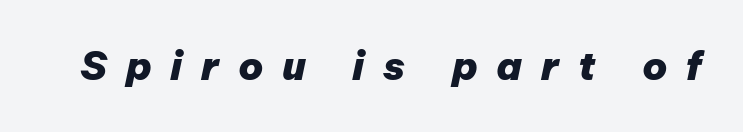
Underline: absent. The letters are spread apart with noticeably loose tracking. On the weight axis this lands at bold, roughly 700. Here the designer chose a conventional face with non-uniform glyph widths. The rendering applies a slant to the glyphs.
